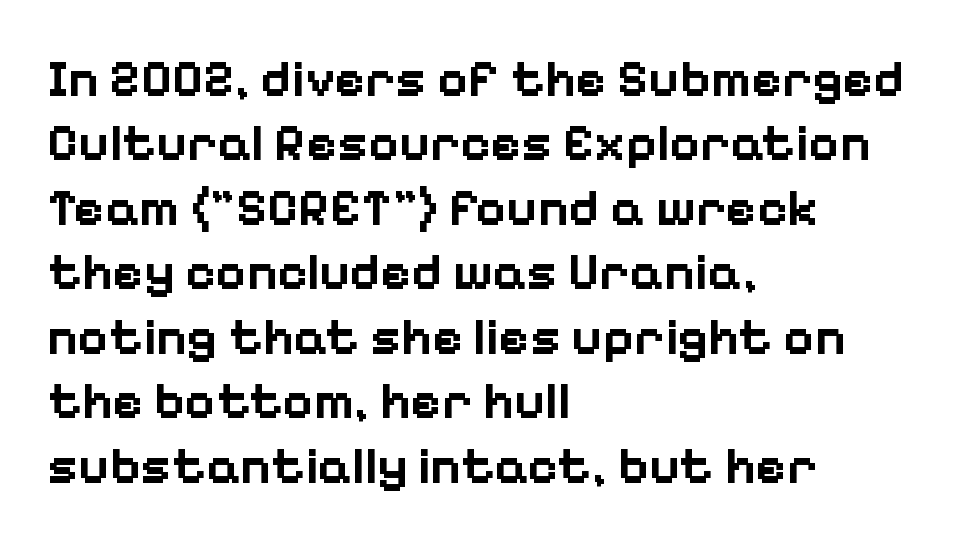
Character widths vary here, with narrow letters taking less room than wide ones. Does the type have serifs? No, each stem ends abruptly. Descenders hang freely into open space. Pretty heavy lettering here — definitely bold. This rendering uses left alignment, leaving the right contour irregular. What stands out about the letter spacing? Nothing — it is the standard amount.
